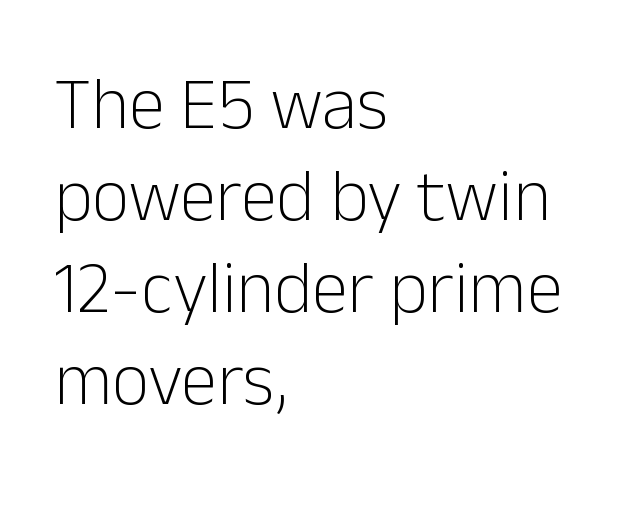
Q: Is the text bold? A: No.
Q: Is the text italic (slanted)? A: No, it is upright.
Q: Is the typeface a serif or a sans-serif typeface? A: Sans-serif.
Q: Is the text underlined? A: No.
Q: How is the paragraph aligned? A: Left-aligned.
Q: Is the spacing between letters normal or unusually wide? A: Normal.
Q: Is the spacing between lines tight, normal or loose? A: Normal.
Q: Width (condensed, normal, or wide)? A: Normal.
Q: Stroke contrast? A: Low.
Q: x-height? A: Medium.
Q: Monospaced? A: No.
